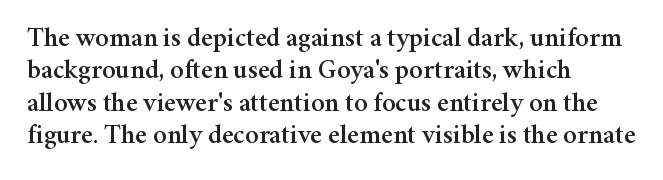
Designer's note — italics off, roman on. The specimen omits any rule beneath the text block's lines. No extra tracking has been applied to these lines. Each line starts at the same left margin while the right side varies.
